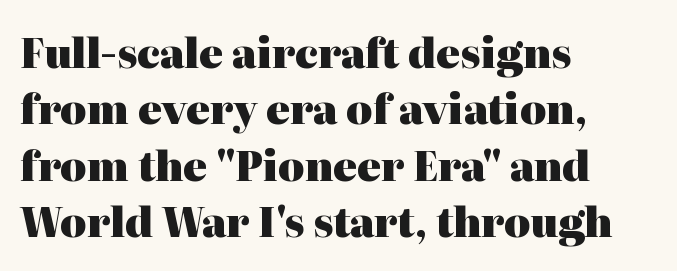
The image shows 40 px heavy serif type, upright; set left-aligned, normal line spacing (1.41x), normal letter spacing, not underlined; high stroke contrast and a medium x-height.
